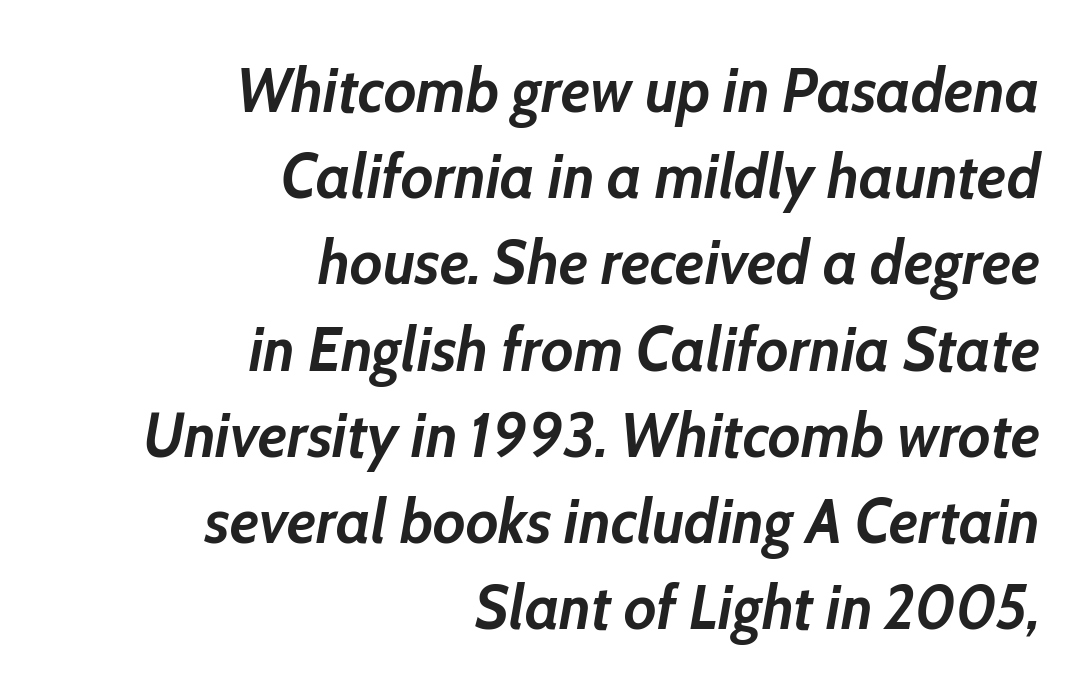
This sample has the flowing, uneven cadence of proportional lettering. A typesetter would call this leading conventional body-copy spacing. This rendering leaves character spacing at its baseline value. Descender tails drop into unmarked territory. These words are printed bold, with thick strokes throughout. The whole block is typeset with a tilt.
